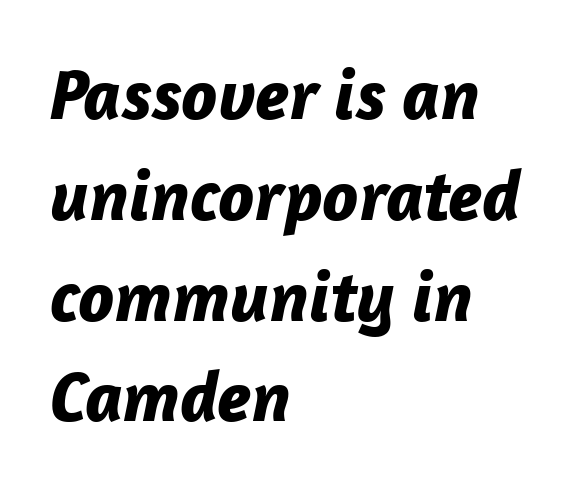
Q: Is the text bold? A: Yes.
Q: Is the text italic (slanted)? A: Yes, it leans right by about 12 degrees.
Q: Is the text underlined? A: No.
Q: How is the paragraph aligned? A: Left-aligned.
Q: Is the spacing between letters normal or unusually wide? A: Normal.
Q: Is the spacing between lines tight, normal or loose? A: Normal.
Q: Width (condensed, normal, or wide)? A: Normal.
Q: Stroke contrast? A: Low.
Q: x-height? A: Medium.
Q: Monospaced? A: No.
